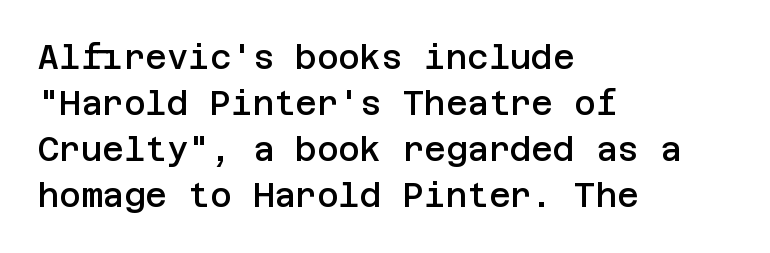
Horizontal bands of white between lines are of average thickness. The passage is arranged the way most books set body copy — flush left. The rendering uses a semibold face; strokes are thickened but not to full bold. Caption: standard tracking, unaltered.
